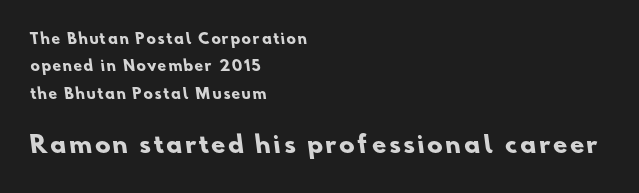
Q: Is the text bold? A: Yes.
Q: Is the text underlined? A: No.
Q: How is the paragraph aligned? A: Left-aligned.
Q: Is the spacing between lines tight, normal or loose? A: Loose.
Q: Which block of text is set in a larger size, the first (top) or the second (bottom)? A: The second (bottom) one.
